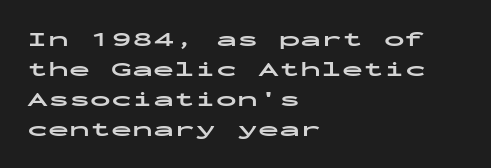
{"italic": "no", "bold": "yes", "underline": "no", "align": "left", "line_spacing": "normal", "line_spacing_ratio": 1.43, "letter_spacing": "normal", "letter_spacing_em": 0.0, "glyph_px": 21}
